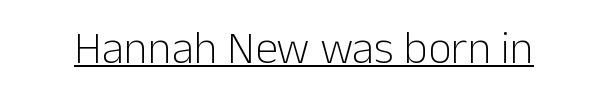
Q: Is the text bold? A: No.
Q: Is the text italic (slanted)? A: No, it is upright.
Q: Is the typeface a serif or a sans-serif typeface? A: Sans-serif.
Q: Is the text underlined? A: Yes.
Q: Is the spacing between letters normal or unusually wide? A: Normal.
Q: Width (condensed, normal, or wide)? A: Normal.
Q: Stroke contrast? A: Low.
Q: x-height? A: Medium.
Q: Monospaced? A: No.
